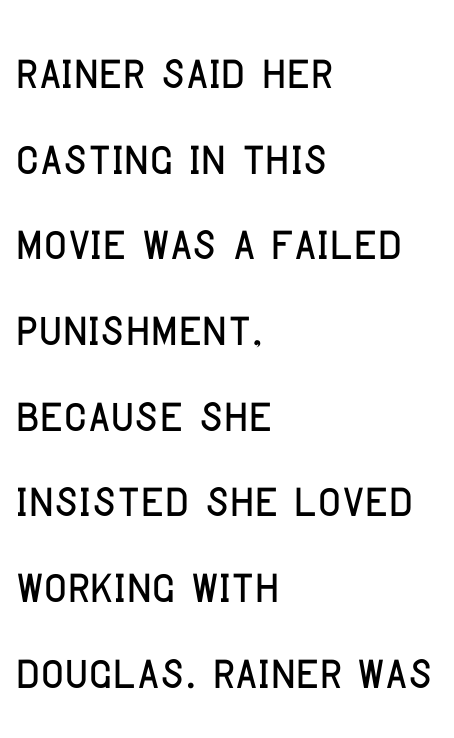
The image shows 63 px condensed sans-serif type, upright; set left-aligned, normal line spacing (1.36x), normal letter spacing, not underlined; low stroke contrast and a large x-height.
